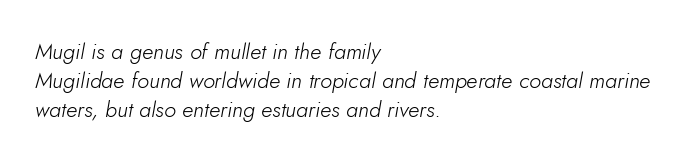
{"italic": "yes", "lean": "right", "slant_degrees": 5, "bold": "no", "underline": "no", "align": "left", "line_spacing": "normal", "line_spacing_ratio": 1.32, "letter_spacing": "normal", "letter_spacing_em": 0.0, "glyph_px": 22}
